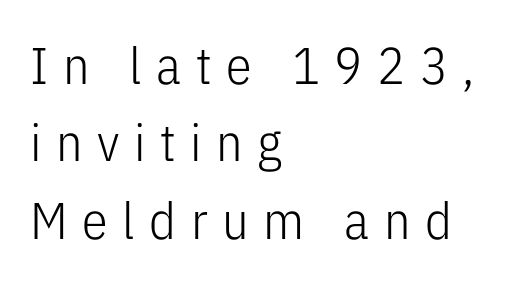
Vertical stems look standard width or narrower in stroke. Substantial extra tracking has been applied to these lines. Do the letters lean? They stand straight. Notice how the passage keeps a crisp vertical edge on the left only.
